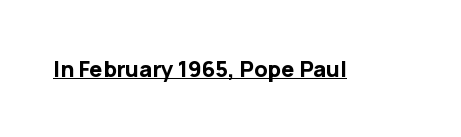
Q: Is the text bold? A: Yes.
Q: Is the text italic (slanted)? A: No, it is upright.
Q: Is the text underlined? A: Yes.
Q: Is the spacing between letters normal or unusually wide? A: Normal.
